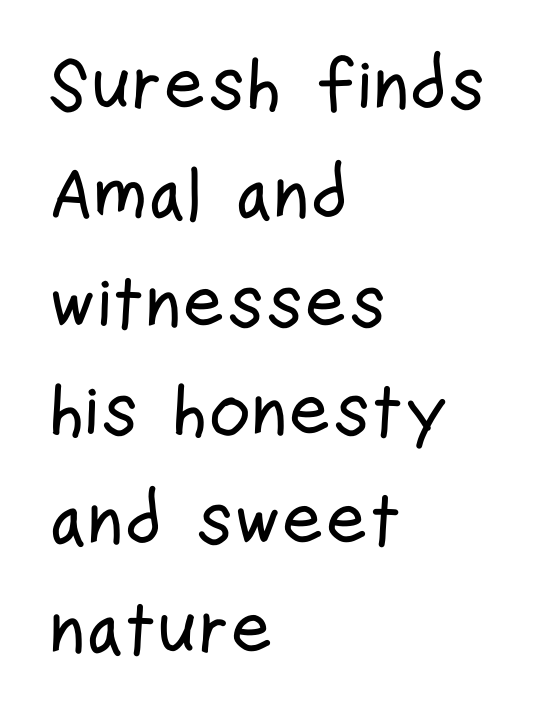
The image shows 73 px condensed sans-serif type, upright; set left-aligned, normal line spacing (1.49x), normal letter spacing, not underlined; low stroke contrast and a medium x-height.
